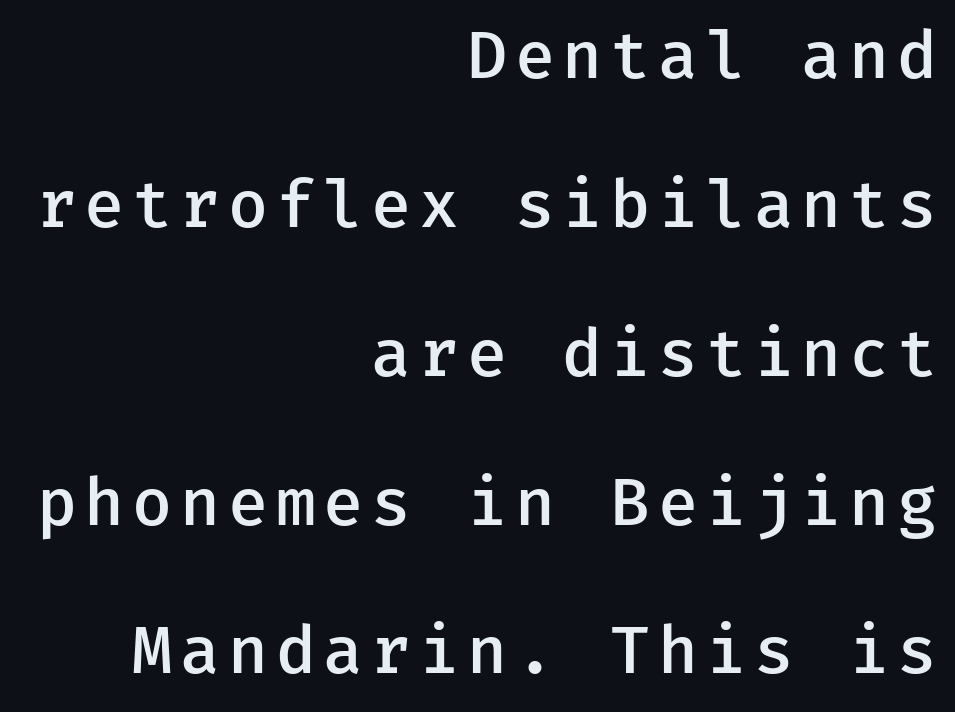
Q: Is the text bold? A: Semi-bold.
Q: Is the text italic (slanted)? A: No, it is upright.
Q: Is the typeface a serif or a sans-serif typeface? A: Sans-serif.
Q: Is the text underlined? A: No.
Q: How is the paragraph aligned? A: Right-aligned.
Q: Is the spacing between lines tight, normal or loose? A: Loose.
Q: Width (condensed, normal, or wide)? A: Normal.
Q: Stroke contrast? A: Low.
Q: x-height? A: Medium.
